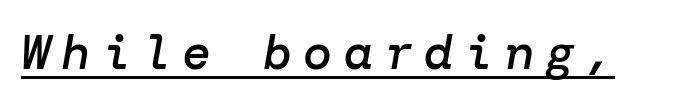
Q: Is the text bold? A: Semi-bold.
Q: Is the text italic (slanted)? A: Yes, it leans right by about 10 degrees.
Q: Is the text underlined? A: Yes.
Q: Is the spacing between letters normal or unusually wide? A: Unusually wide.
Q: Width (condensed, normal, or wide)? A: Normal.
Q: Stroke contrast? A: Low.
Q: x-height? A: Medium.
